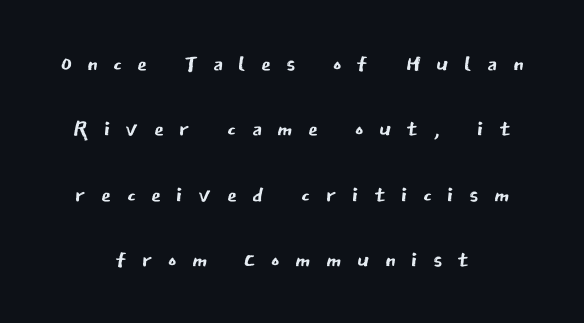
{"serif": "no", "italic": "no", "bold": "no", "weight": "regular", "width": "normal", "stroke_contrast": "low", "x_height": "medium", "monospaced": "no", "underline": "no", "align": "center", "line_spacing": "loose", "line_spacing_ratio": 2.04, "letter_spacing": "wide", "letter_spacing_em": 0.48, "glyph_px": 32}
